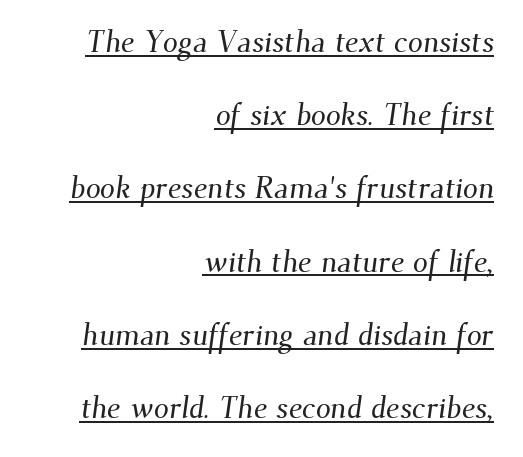
{"serif": "yes", "width": "normal", "stroke_contrast": "medium", "x_height": "small", "monospaced": "no", "underline": "yes", "align": "right", "line_spacing": "loose", "line_spacing_ratio": 2.44, "letter_spacing": "normal", "letter_spacing_em": 0.0, "glyph_px": 30}
